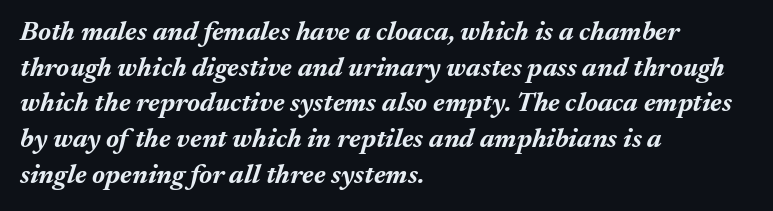
Q: Is the text bold? A: Yes.
Q: Is the text italic (slanted)? A: Yes, it leans right by about 17 degrees.
Q: Is the text underlined? A: No.
Q: How is the paragraph aligned? A: Left-aligned.
Q: Is the spacing between letters normal or unusually wide? A: Normal.
Q: Is the spacing between lines tight, normal or loose? A: Normal.
